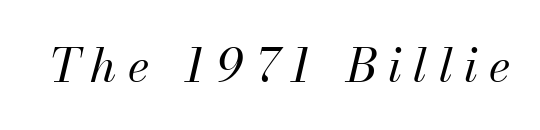
Q: Is the text bold? A: No.
Q: Is the text italic (slanted)? A: Yes, it leans right by about 13 degrees.
Q: Is the text underlined? A: No.
Q: Is the spacing between letters normal or unusually wide? A: Unusually wide.
Q: Width (condensed, normal, or wide)? A: Normal.
Q: Stroke contrast? A: Medium.
Q: x-height? A: Small.
Q: Monospaced? A: No.
